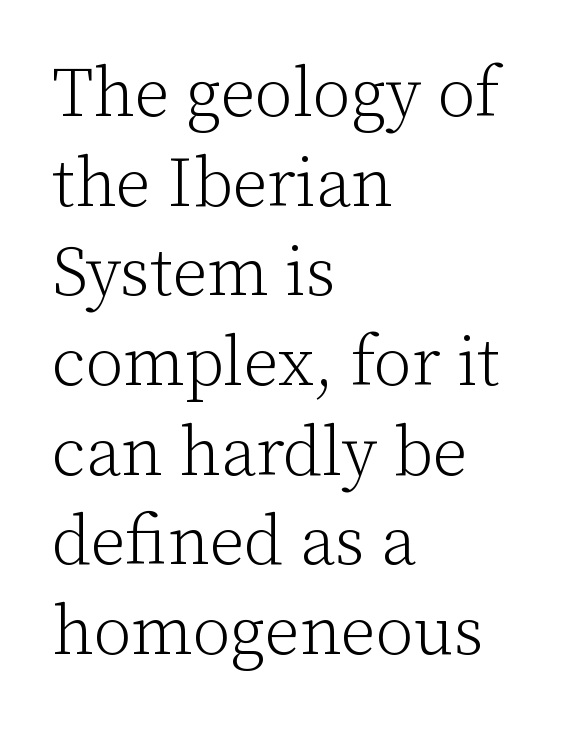
Q: Is the text bold? A: No.
Q: Is the text italic (slanted)? A: No, it is upright.
Q: Is the typeface a serif or a sans-serif typeface? A: Serif.
Q: Is the text underlined? A: No.
Q: How is the paragraph aligned? A: Left-aligned.
Q: Is the spacing between letters normal or unusually wide? A: Normal.
Q: Is the spacing between lines tight, normal or loose? A: Normal.
Q: Width (condensed, normal, or wide)? A: Normal.
Q: Stroke contrast? A: Low.
Q: x-height? A: Medium.
Q: Monospaced? A: No.
